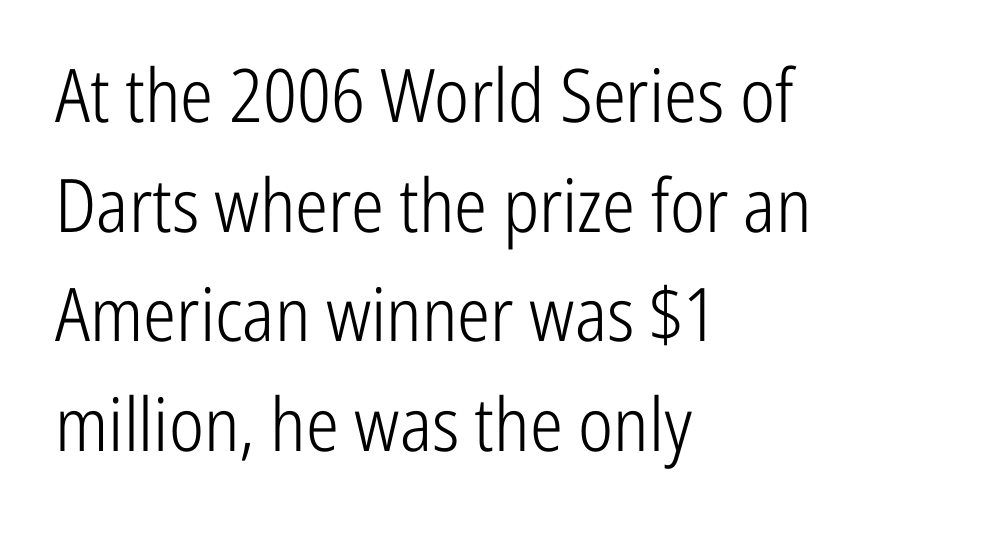
The lines sit at an ordinary, default distance from one another. Every character sits straight up, as roman type does. Ink coverage per letter is moderate at most. Reading down the block, your eye returns to a fixed left position each line. Caption: standard tracking, unaltered. Type style note: lacks serifs.
